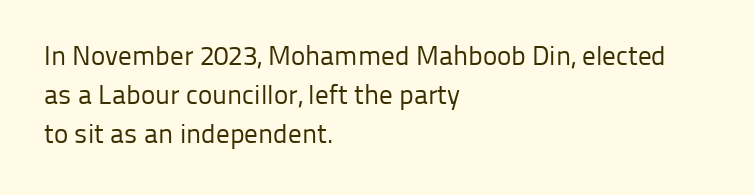
Default kerning and tracking; the words read as compact shapes. No heavy texture on the line: the type isn't bold. A roman cut, with each character standing at attention. Notice how the passage keeps a crisp vertical edge on the left only. Bare-footed words on every line.
